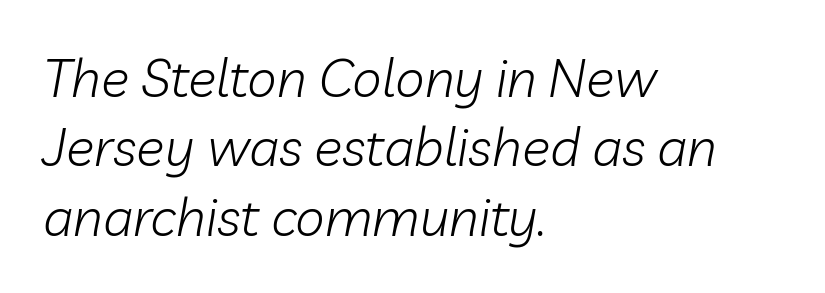
{"italic": "yes", "lean": "right", "slant_degrees": 10, "bold": "no", "weight": "light", "width": "normal", "stroke_contrast": "low", "x_height": "medium", "monospaced": "no", "underline": "no", "align": "left", "line_spacing": "normal", "line_spacing_ratio": 1.31, "letter_spacing": "normal", "letter_spacing_em": 0.0, "glyph_px": 53}
